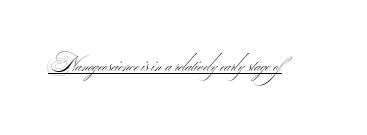
Q: Is the text bold? A: No.
Q: Is the text underlined? A: Yes.
Q: Is the spacing between letters normal or unusually wide? A: Normal.
